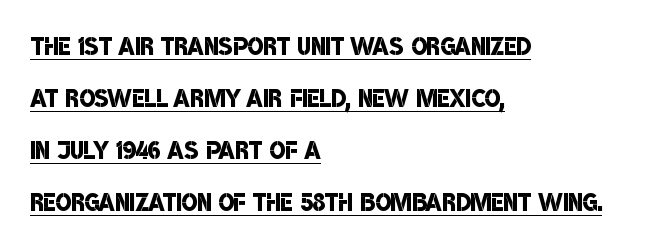
{"serif": "no", "bold": "semi", "weight": "semibold", "width": "condensed", "stroke_contrast": "low", "x_height": "large", "monospaced": "no", "underline": "yes", "align": "left", "line_spacing": "normal", "line_spacing_ratio": 1.58, "letter_spacing": "normal", "letter_spacing_em": 0.0, "glyph_px": 33}
